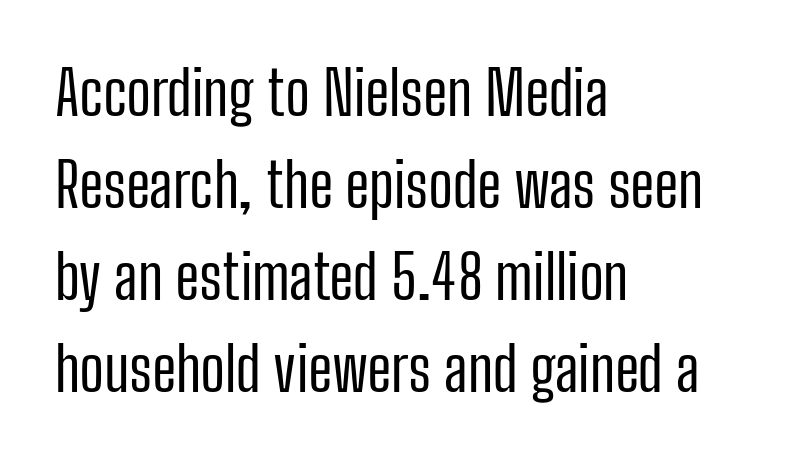
The image shows 61 px regular-weight, condensed sans-serif type, upright; set left-aligned, normal line spacing (1.51x), normal letter spacing, not underlined; low stroke contrast and a medium x-height.
